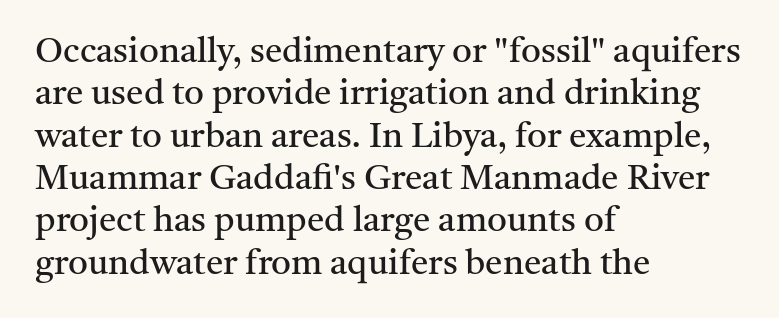
Q: Is the text bold? A: No.
Q: Is the text italic (slanted)? A: No, it is upright.
Q: Is the typeface a serif or a sans-serif typeface? A: Serif.
Q: Is the text underlined? A: No.
Q: How is the paragraph aligned? A: Left-aligned.
Q: Is the spacing between letters normal or unusually wide? A: Normal.
Q: Width (condensed, normal, or wide)? A: Normal.
Q: Stroke contrast? A: Medium.
Q: x-height? A: Medium.
Q: Monospaced? A: No.
